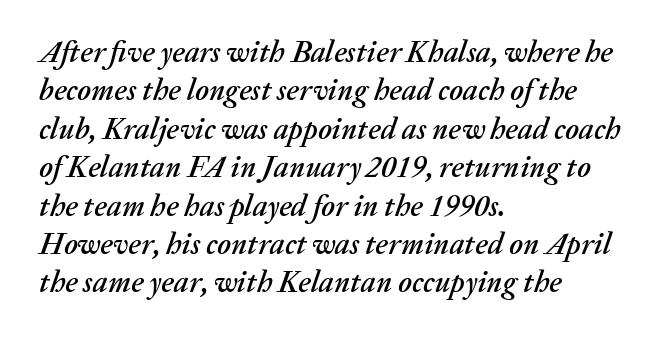
The image shows 30 px text type, italic (leaning right); set left-aligned, normal line spacing (1.28x), normal letter spacing, not underlined; medium stroke contrast and a medium x-height.
